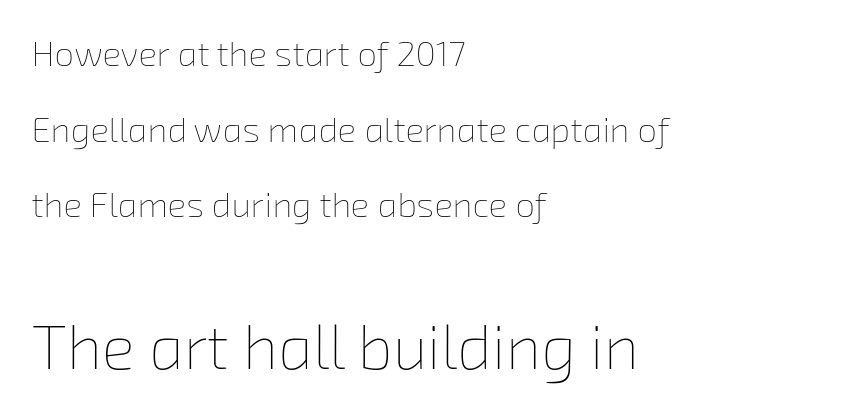
Q: Is the text bold? A: No.
Q: Is the text underlined? A: No.
Q: How is the paragraph aligned? A: Left-aligned.
Q: Is the spacing between letters normal or unusually wide? A: Normal.
Q: Is the spacing between lines tight, normal or loose? A: Loose.
Q: Which block of text is set in a larger size, the first (top) or the second (bottom)? A: The second (bottom) one.
Q: Width (condensed, normal, or wide)? A: Normal.
Q: Stroke contrast? A: Low.
Q: x-height? A: Medium.
Q: Monospaced? A: No.
